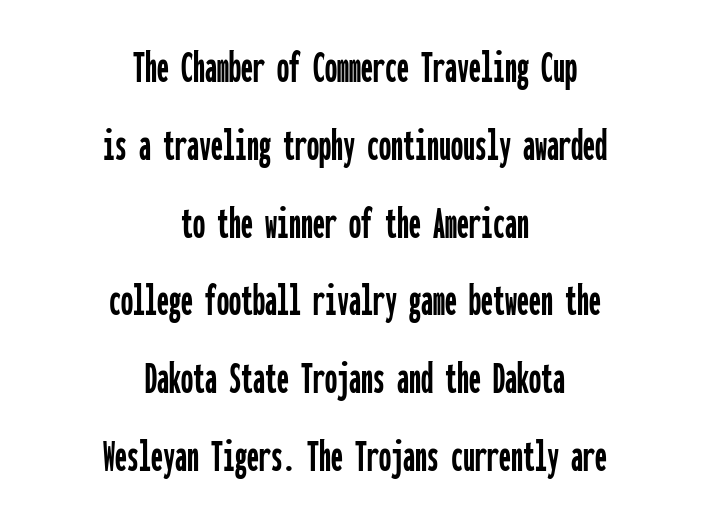
Q: Is the text italic (slanted)? A: No, it is upright.
Q: Is the typeface a serif or a sans-serif typeface? A: Sans-serif.
Q: Is the text underlined? A: No.
Q: How is the paragraph aligned? A: Centered.
Q: Is the spacing between letters normal or unusually wide? A: Normal.
Q: Is the spacing between lines tight, normal or loose? A: Normal.
Q: Width (condensed, normal, or wide)? A: Condensed.
Q: Stroke contrast? A: Low.
Q: x-height? A: Medium.
Q: Monospaced? A: Yes.
